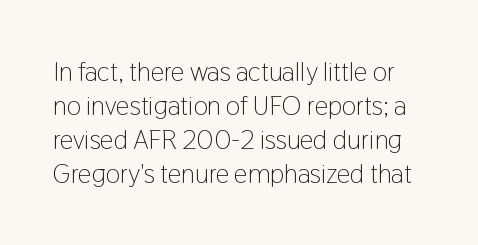
Q: Is the text bold? A: No.
Q: Is the text italic (slanted)? A: No, it is upright.
Q: Is the text underlined? A: No.
Q: Is the spacing between letters normal or unusually wide? A: Normal.
Q: Is the spacing between lines tight, normal or loose? A: Normal.
